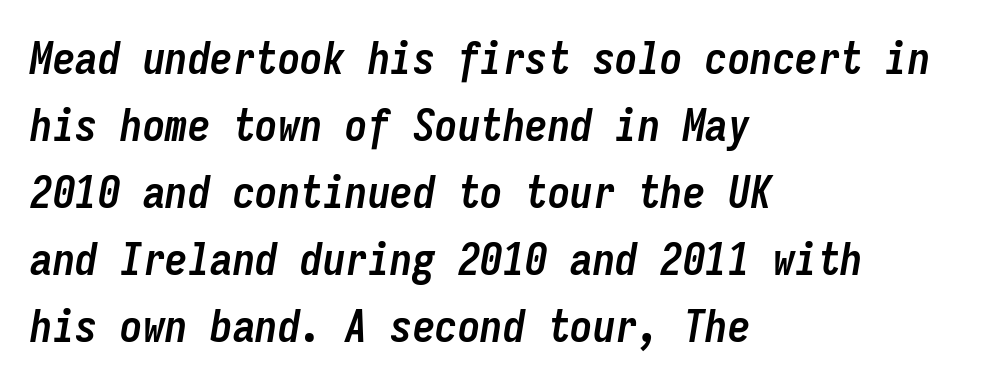
Q: Is the text bold? A: Yes.
Q: Is the text italic (slanted)? A: Yes, it leans right by about 9 degrees.
Q: Is the text underlined? A: No.
Q: How is the paragraph aligned? A: Left-aligned.
Q: Is the spacing between letters normal or unusually wide? A: Normal.
Q: Is the spacing between lines tight, normal or loose? A: Normal.
Q: Width (condensed, normal, or wide)? A: Condensed.
Q: Stroke contrast? A: Low.
Q: x-height? A: Medium.
Q: Monospaced? A: Yes.
